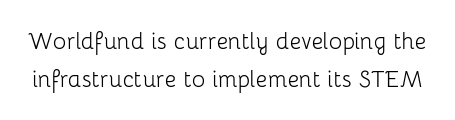
Q: Is the text bold? A: No.
Q: Is the text italic (slanted)? A: No, it is upright.
Q: Is the typeface a serif or a sans-serif typeface? A: Sans-serif.
Q: Is the text underlined? A: No.
Q: Is the spacing between letters normal or unusually wide? A: Normal.
Q: Is the spacing between lines tight, normal or loose? A: Normal.
Q: Width (condensed, normal, or wide)? A: Normal.
Q: Stroke contrast? A: Low.
Q: x-height? A: Medium.
Q: Monospaced? A: No.
